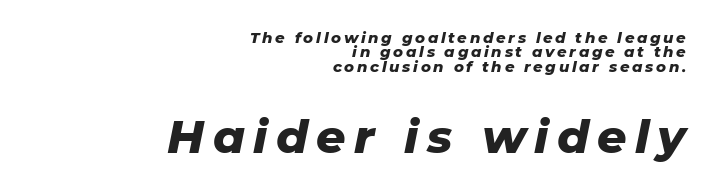
Q: Is the text bold? A: Yes.
Q: Is the text italic (slanted)? A: Yes, it leans right by about 11 degrees.
Q: Is the text underlined? A: No.
Q: How is the paragraph aligned? A: Right-aligned.
Q: Is the spacing between lines tight, normal or loose? A: Tight.
Q: Which block of text is set in a larger size, the first (top) or the second (bottom)? A: The second (bottom) one.
Q: Width (condensed, normal, or wide)? A: Normal.
Q: Stroke contrast? A: Low.
Q: x-height? A: Medium.
Q: Monospaced? A: No.
